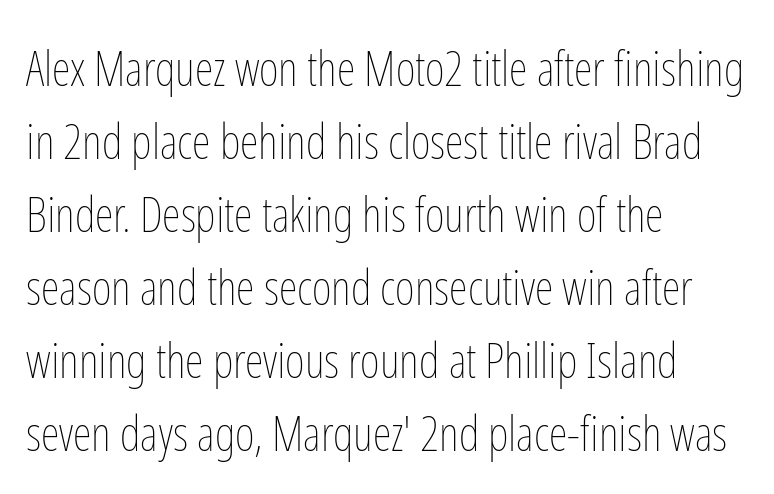
The image shows 48 px thin, condensed type, upright; set left-aligned, normal line spacing (1.52x), normal letter spacing, not underlined; low stroke contrast and a medium x-height.
